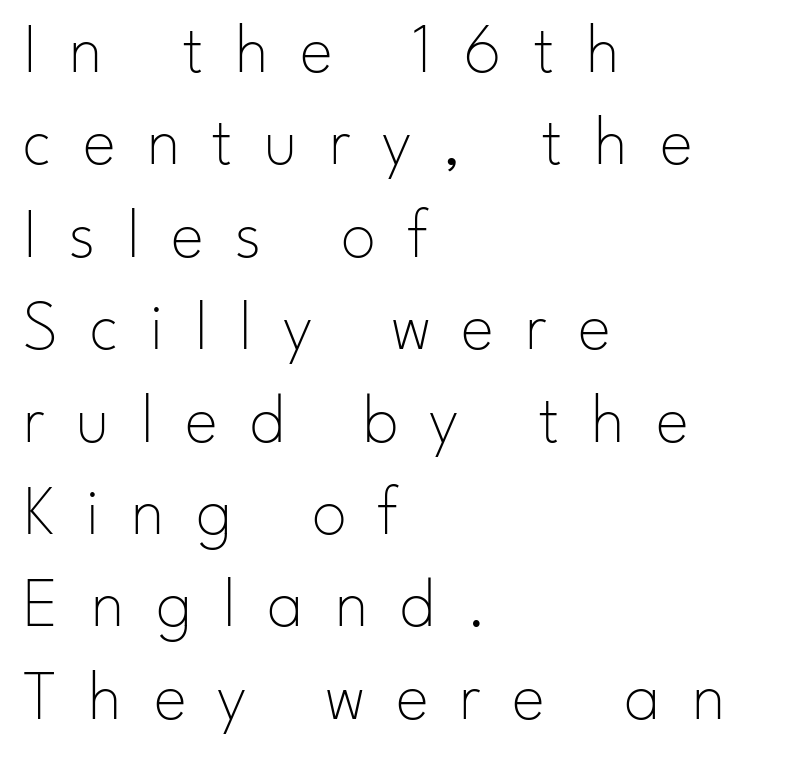
Q: Is the text bold? A: No.
Q: Is the text italic (slanted)? A: No, it is upright.
Q: Is the typeface a serif or a sans-serif typeface? A: Sans-serif.
Q: Is the text underlined? A: No.
Q: How is the paragraph aligned? A: Left-aligned.
Q: Is the spacing between letters normal or unusually wide? A: Unusually wide.
Q: Is the spacing between lines tight, normal or loose? A: Normal.
Q: Width (condensed, normal, or wide)? A: Normal.
Q: Stroke contrast? A: Low.
Q: x-height? A: Small.
Q: Monospaced? A: No.
